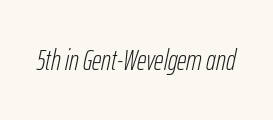
{"italic": "yes", "lean": "right", "slant_degrees": 12, "bold": "no", "weight": "light", "width": "condensed", "stroke_contrast": "low", "x_height": "medium", "monospaced": "no", "underline": "no", "letter_spacing": "normal", "letter_spacing_em": 0.0, "glyph_px": 29}
